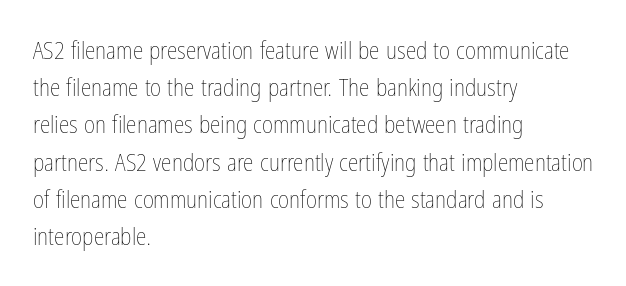
Q: Is the text bold? A: No.
Q: Is the text italic (slanted)? A: No, it is upright.
Q: Is the text underlined? A: No.
Q: How is the paragraph aligned? A: Left-aligned.
Q: Is the spacing between letters normal or unusually wide? A: Normal.
Q: Is the spacing between lines tight, normal or loose? A: Normal.
